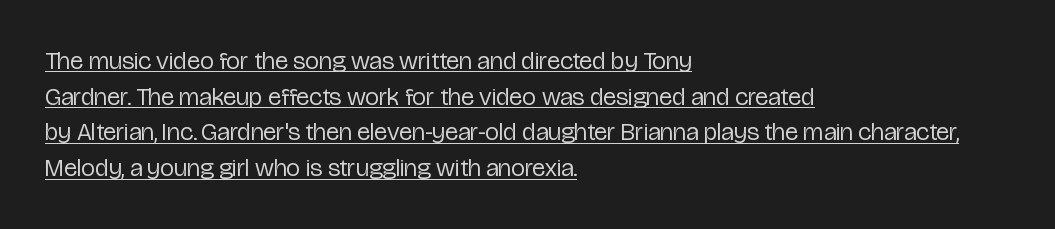
The image shows 25 px text type, upright; set left-aligned, normal line spacing (1.43x), normal letter spacing, underlined.
